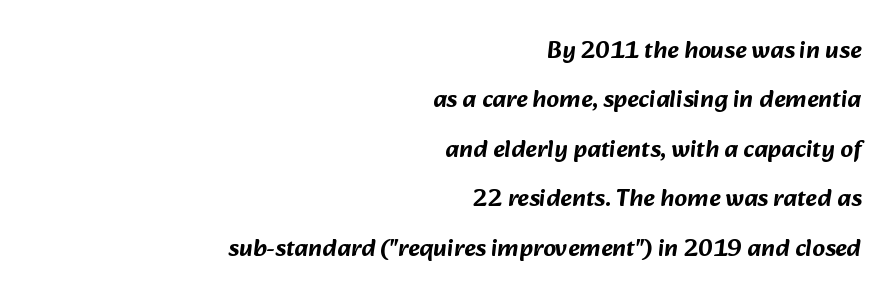
The image shows 25 px text type; set right-aligned, loose line spacing (1.98x), normal letter spacing, not underlined.
